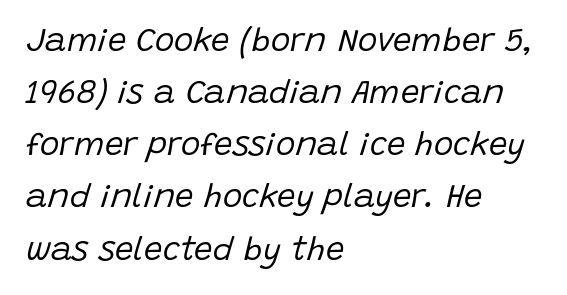
Note the varied advance widths — an 'i' is clearly narrower than an 'm'. In terms of posture, this sample is oblique. The horizontal fit of the characters is conventional and even. The designer left line spacing at the default.
